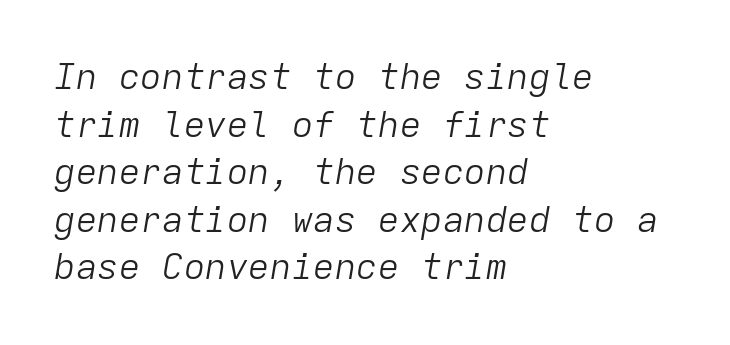
Q: Is the text bold? A: No.
Q: Is the text italic (slanted)? A: Yes, it leans right by about 9 degrees.
Q: Is the text underlined? A: No.
Q: How is the paragraph aligned? A: Left-aligned.
Q: Is the spacing between letters normal or unusually wide? A: Normal.
Q: Is the spacing between lines tight, normal or loose? A: Normal.
Q: Width (condensed, normal, or wide)? A: Normal.
Q: Stroke contrast? A: Low.
Q: x-height? A: Medium.
Q: Monospaced? A: Yes.
